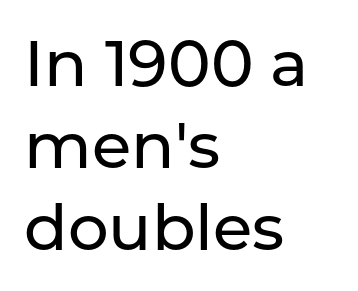
Tracking here is standard; glyphs follow each other at the usual distance. Whoever set this chose a conventional vertical rhythm. Is this a fixed-width face? No — the glyphs have proportional, varying widths. Descender tails drop into unmarked territory. This is roman type, the default non-slanted kind. These lines stack with their left ends in a neat column.
